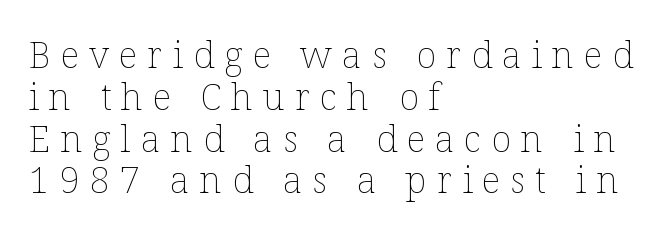
{"italic": "no", "bold": "no", "weight": "thin", "width": "normal", "stroke_contrast": "low", "x_height": "medium", "monospaced": "no", "underline": "no", "align": "left", "line_spacing": "tight", "line_spacing_ratio": 1.13, "letter_spacing": "wide", "letter_spacing_em": 0.27, "glyph_px": 37}
